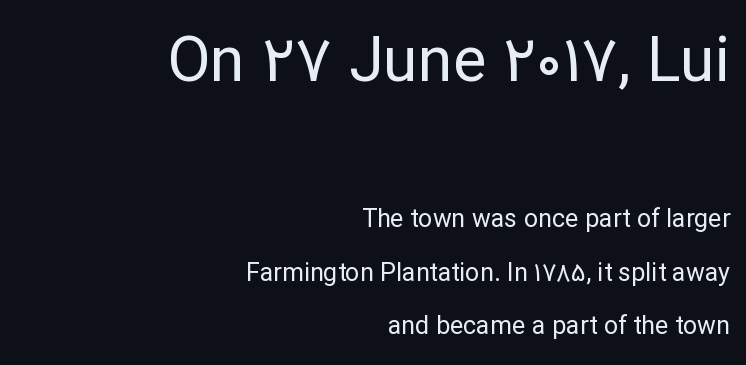
{"serif": "no", "italic": "no", "bold": "no", "weight": "regular", "width": "normal", "stroke_contrast": "low", "x_height": "medium", "monospaced": "no", "underline": "no", "align": "right", "line_spacing": "loose", "line_spacing_ratio": 2.14, "letter_spacing": "normal", "letter_spacing_em": 0.0, "larger_block": "first", "size_ratio": 2.52, "glyph_px": 63}
